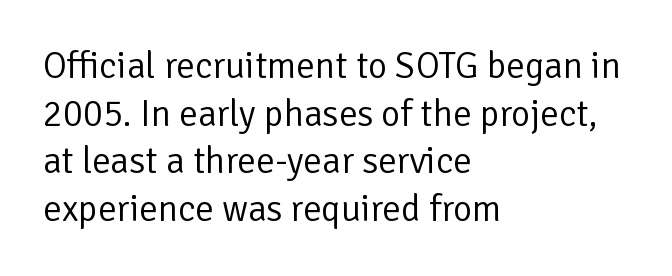
Q: Is the text bold? A: No.
Q: Is the text italic (slanted)? A: No, it is upright.
Q: Is the typeface a serif or a sans-serif typeface? A: Sans-serif.
Q: Is the text underlined? A: No.
Q: How is the paragraph aligned? A: Left-aligned.
Q: Is the spacing between letters normal or unusually wide? A: Normal.
Q: Is the spacing between lines tight, normal or loose? A: Normal.
Q: Width (condensed, normal, or wide)? A: Normal.
Q: Stroke contrast? A: Low.
Q: x-height? A: Medium.
Q: Monospaced? A: No.
